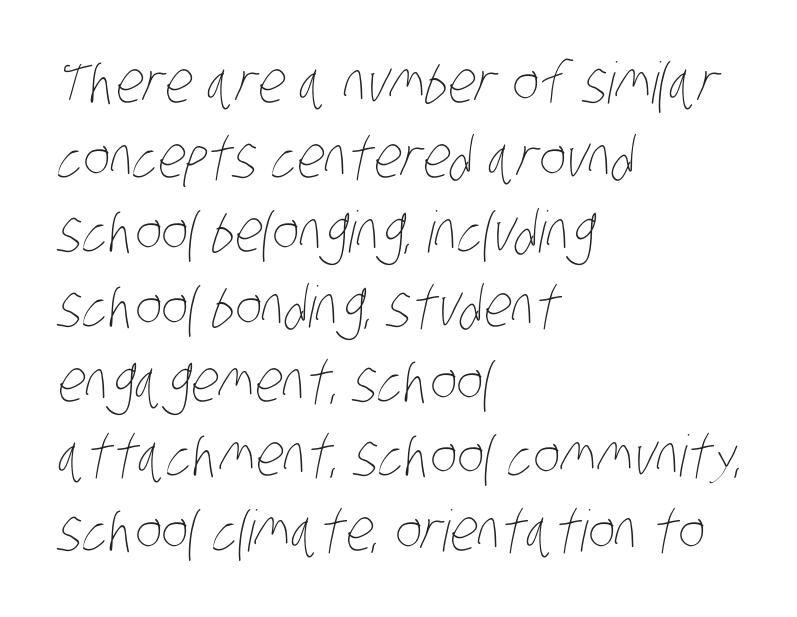
The image shows 57 px thin, condensed type; set left-aligned, normal line spacing (1.31x), normal letter spacing, not underlined; low stroke contrast and a large x-height.
